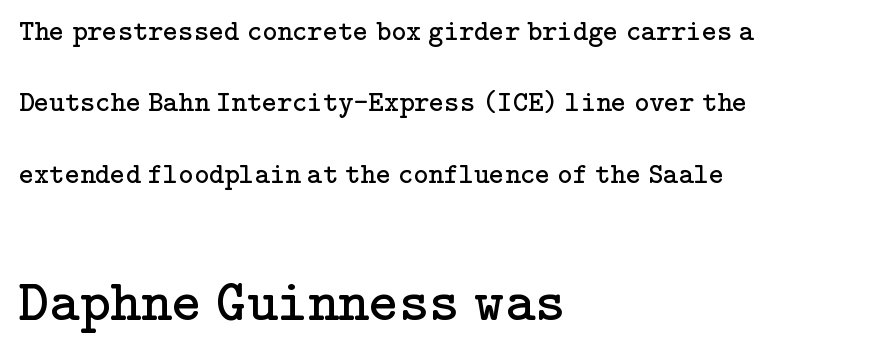
Lines of text with bare space underneath. The letterforms sit shoulder to shoulder at normal distance. Is this a sans? No — the strokes have serifs. Short and long lines alike share a common starting point at left. The weight would be labelled regular, book, light, or lighter still.
